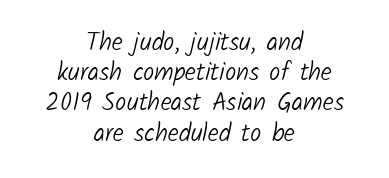
The image shows 25 px text type; set centered, line spacing 1.21x, normal letter spacing, not underlined.
